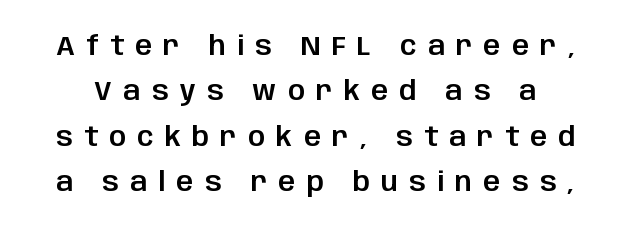
{"italic": "no", "underline": "no", "line_spacing": "normal", "line_spacing_ratio": 1.68, "letter_spacing": "wide", "letter_spacing_em": 0.41, "glyph_px": 27}
